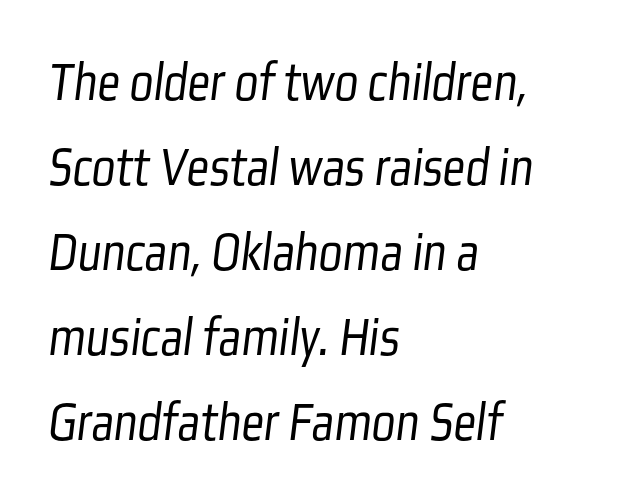
Q: Is the text bold? A: No.
Q: Is the typeface a serif or a sans-serif typeface? A: Sans-serif.
Q: Is the text underlined? A: No.
Q: How is the paragraph aligned? A: Left-aligned.
Q: Is the spacing between letters normal or unusually wide? A: Normal.
Q: Is the spacing between lines tight, normal or loose? A: Normal.
Q: Width (condensed, normal, or wide)? A: Condensed.
Q: Stroke contrast? A: Low.
Q: x-height? A: Medium.
Q: Monospaced? A: No.
